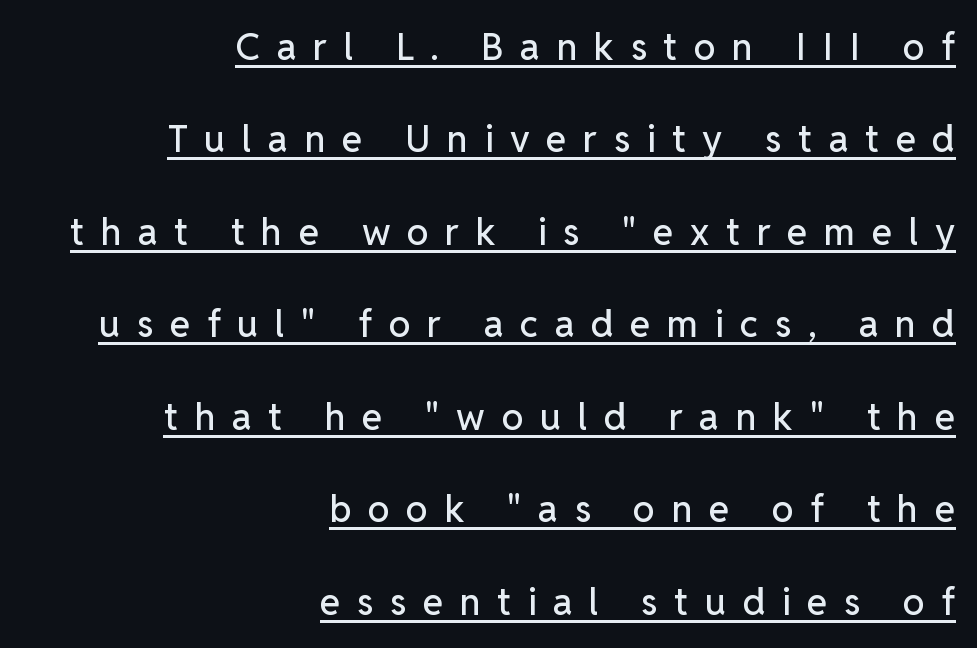
{"serif": "no", "italic": "no", "width": "normal", "stroke_contrast": "low", "x_height": "medium", "monospaced": "no", "underline": "yes", "align": "right", "line_spacing": "loose", "line_spacing_ratio": 2.5, "letter_spacing": "wide", "letter_spacing_em": 0.45, "glyph_px": 37}
